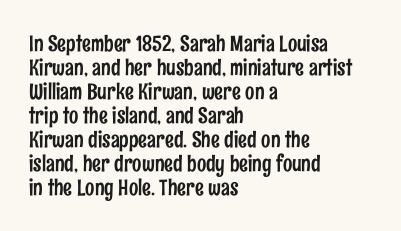
Q: Is the text italic (slanted)? A: No, it is upright.
Q: Is the text underlined? A: No.
Q: How is the paragraph aligned? A: Left-aligned.
Q: Is the spacing between letters normal or unusually wide? A: Normal.
Q: Is the spacing between lines tight, normal or loose? A: Tight.
